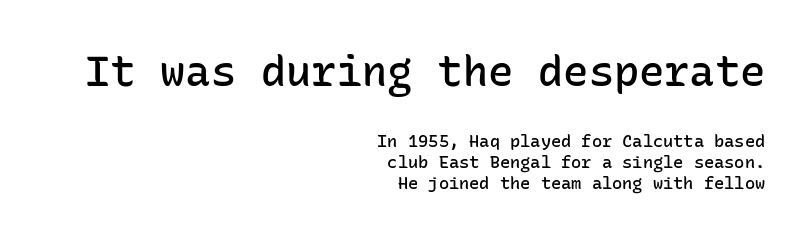
{"serif": "no", "italic": "no", "bold": "semi", "weight": "semibold", "width": "normal", "stroke_contrast": "low", "x_height": "medium", "monospaced": "yes", "underline": "no", "align": "right", "line_spacing_ratio": 1.21, "letter_spacing": "normal", "letter_spacing_em": 0.0, "larger_block": "first", "size_ratio": 2.47, "glyph_px": 42}
